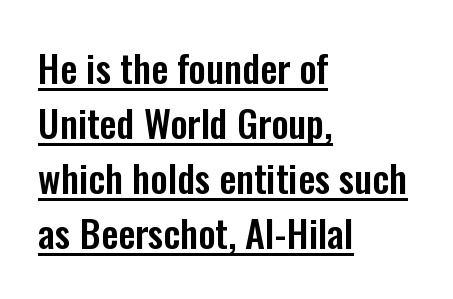
Q: Is the text italic (slanted)? A: No, it is upright.
Q: Is the typeface a serif or a sans-serif typeface? A: Sans-serif.
Q: Is the text underlined? A: Yes.
Q: How is the paragraph aligned? A: Left-aligned.
Q: Is the spacing between letters normal or unusually wide? A: Normal.
Q: Is the spacing between lines tight, normal or loose? A: Normal.
Q: Width (condensed, normal, or wide)? A: Condensed.
Q: Stroke contrast? A: Low.
Q: x-height? A: Medium.
Q: Monospaced? A: No.
